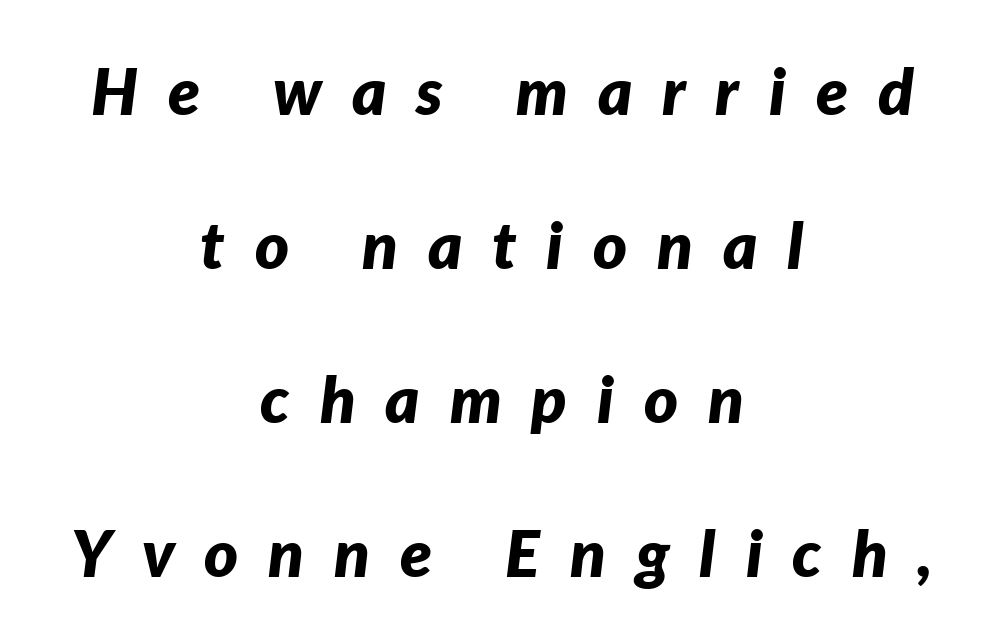
Compared with an ordinary text face, these strokes are far heavier — a full bold. Would a proofreader flag this as italicized? Yes. Characters follow at a spacing far wider than the type designer built in. The face used here is proportionally spaced, like ordinary book or web type.
